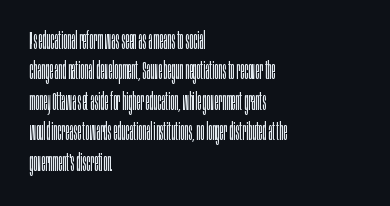
{"italic": "no", "bold": "no", "underline": "no", "align": "left", "line_spacing": "normal", "line_spacing_ratio": 1.27, "letter_spacing": "normal", "letter_spacing_em": 0.0, "glyph_px": 24}
